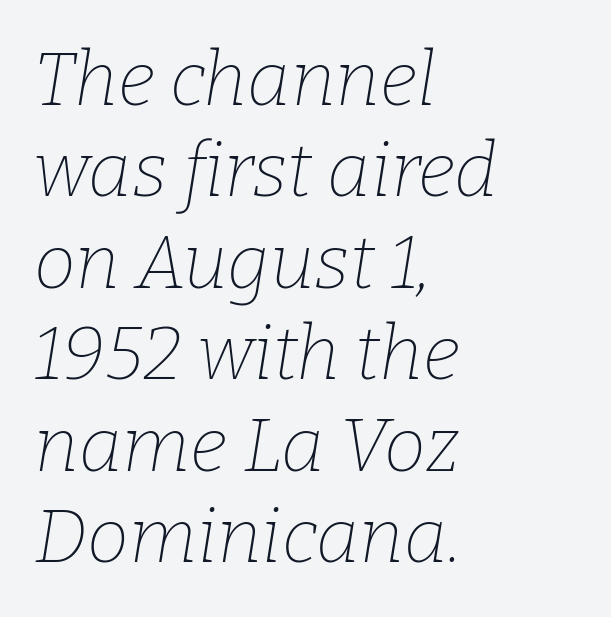
{"serif": "yes", "italic": "yes", "lean": "right", "slant_degrees": 9, "bold": "no", "weight": "thin", "width": "normal", "stroke_contrast": "low", "x_height": "medium", "monospaced": "no", "underline": "no", "align": "left", "line_spacing_ratio": 1.22, "letter_spacing": "normal", "letter_spacing_em": 0.0, "glyph_px": 75}
